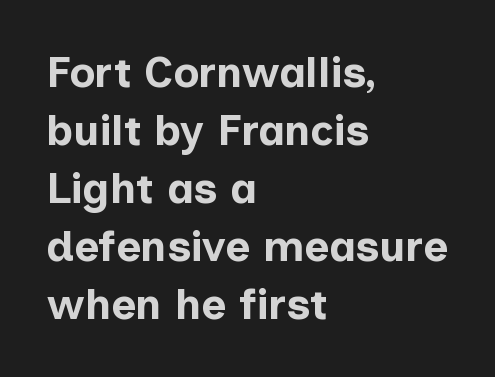
The face used here is proportionally spaced, like ordinary book or web type. Each line starts at the same left margin while the right side varies. Decoration check: the copy has no underline. Does the weight exceed regular? Yes, all the way to bold.
